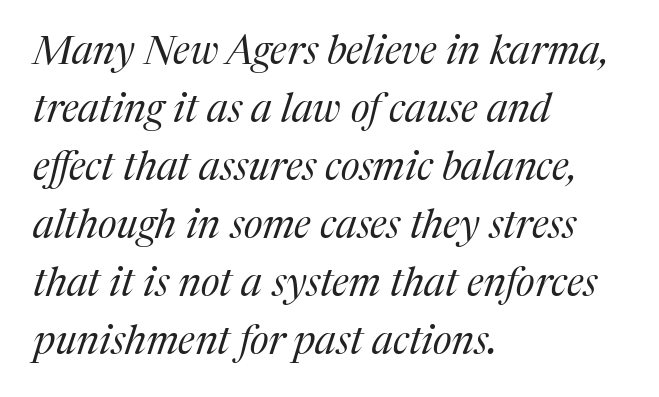
The image shows 40 px regular-weight serif type, italic (leaning right); set left-aligned, normal line spacing (1.45x), normal letter spacing, not underlined; medium stroke contrast and a medium x-height.
